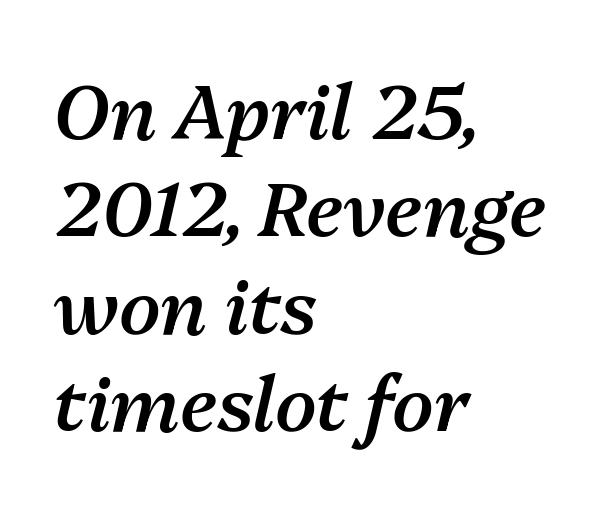
Semibold letterforms, between regular and bold. Leading matches the norm, producing a regular column. The font's italic variant was chosen for this text. Caption: standard tracking, unaltered. The lines are quadded left. A bare baseline throughout the passage.
